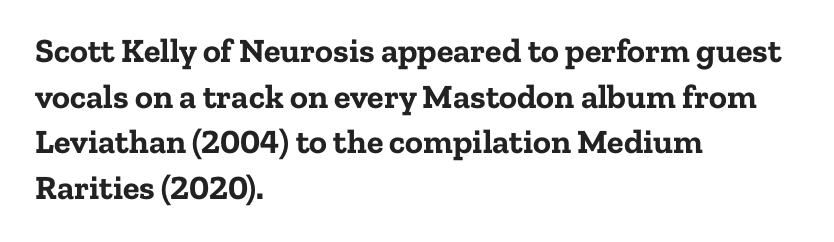
{"serif": "yes", "italic": "no", "bold": "yes", "weight": "bold", "width": "normal", "stroke_contrast": "low", "x_height": "medium", "monospaced": "no", "underline": "no", "align": "left", "line_spacing": "normal", "line_spacing_ratio": 1.34, "letter_spacing": "normal", "letter_spacing_em": 0.0, "glyph_px": 34}
